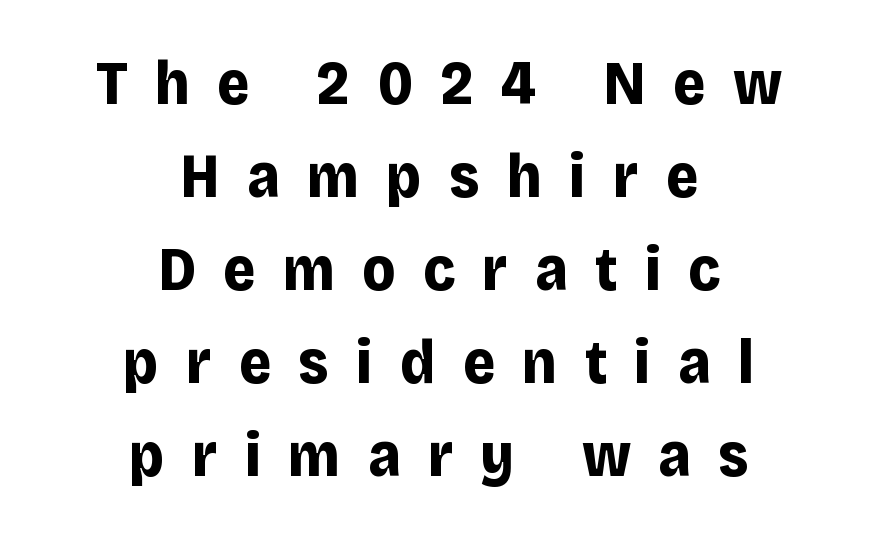
Q: Is the text bold? A: Yes.
Q: Is the text italic (slanted)? A: No, it is upright.
Q: Is the typeface a serif or a sans-serif typeface? A: Sans-serif.
Q: Is the text underlined? A: No.
Q: How is the paragraph aligned? A: Centered.
Q: Is the spacing between letters normal or unusually wide? A: Unusually wide.
Q: Is the spacing between lines tight, normal or loose? A: Normal.
Q: Width (condensed, normal, or wide)? A: Normal.
Q: Stroke contrast? A: Low.
Q: x-height? A: Large.
Q: Monospaced? A: No.
